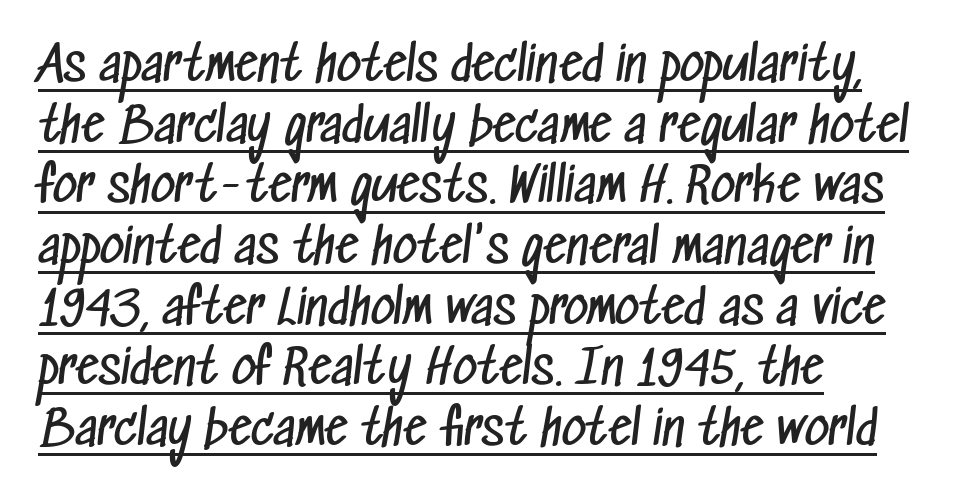
{"serif": "no", "bold": "no", "weight": "regular", "width": "condensed", "stroke_contrast": "low", "x_height": "medium", "monospaced": "no", "underline": "yes", "align": "left", "line_spacing": "normal", "line_spacing_ratio": 1.29, "letter_spacing": "normal", "letter_spacing_em": 0.0, "glyph_px": 47}
